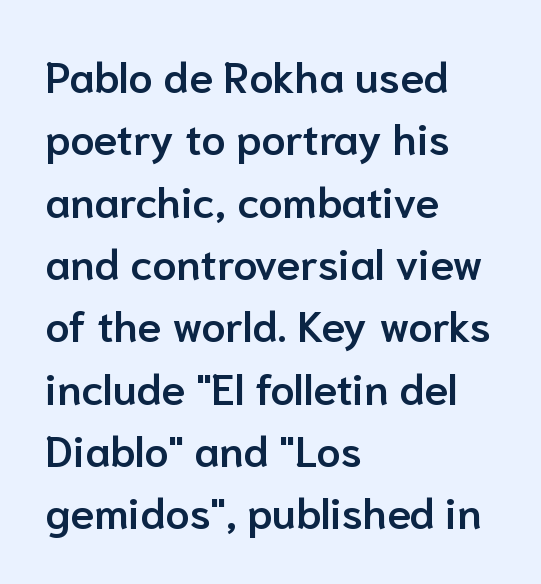
The image shows 43 px semibold sans-serif type, upright; set left-aligned, normal line spacing (1.45x), normal letter spacing, not underlined; low stroke contrast and a medium x-height.
